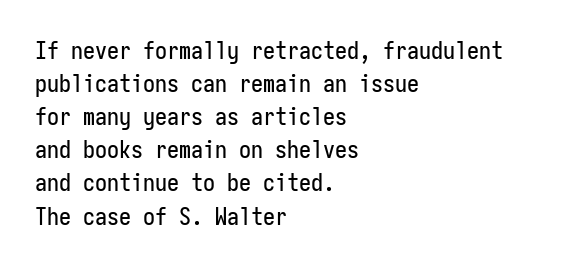
The image shows 24 px text type, upright; set left-aligned, normal line spacing (1.38x), normal letter spacing, not underlined.
